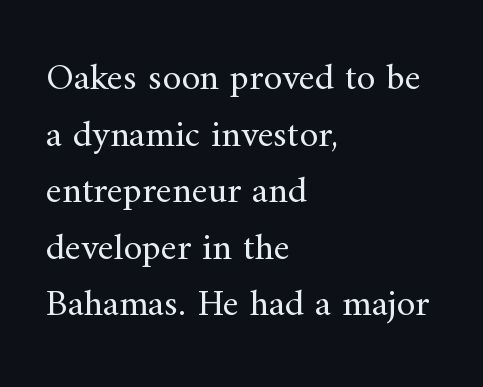
The image shows 38 px regular-weight serif type, upright; set left-aligned, normal line spacing (1.49x), normal letter spacing, not underlined; medium stroke contrast and a small x-height.
